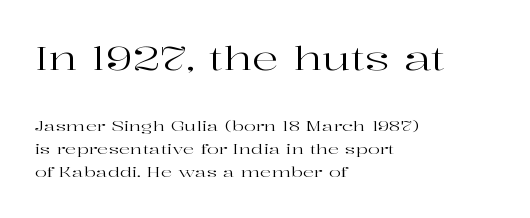
{"serif": "yes", "italic": "no", "bold": "no", "weight": "regular", "width": "wide", "stroke_contrast": "high", "x_height": "medium", "monospaced": "no", "underline": "no", "align": "left", "line_spacing": "normal", "line_spacing_ratio": 1.65, "letter_spacing": "normal", "letter_spacing_em": 0.0, "larger_block": "first", "size_ratio": 2.36, "glyph_px": 33}
